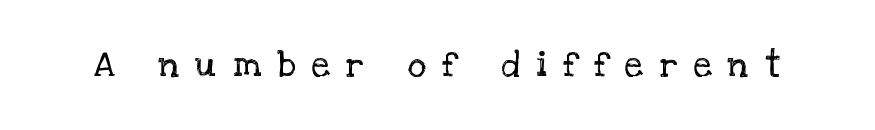
The image shows 36 px regular-weight serif type, upright; set unusually wide letter spacing (+0.46 em), not underlined; low stroke contrast and a large x-height.
